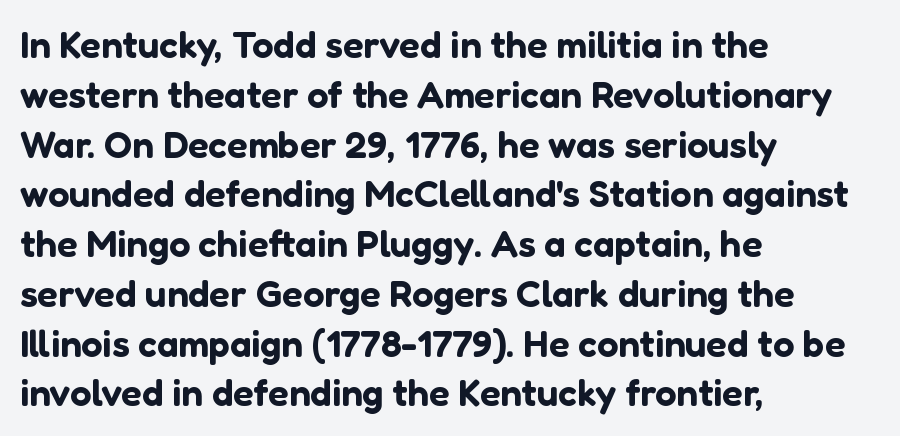
Rendered with straight, roman letterforms. Anything drawn beneath the words? Only blank space. Honestly, the row spacing looks completely unremarkable. A sans-serif font was chosen for this passage.
